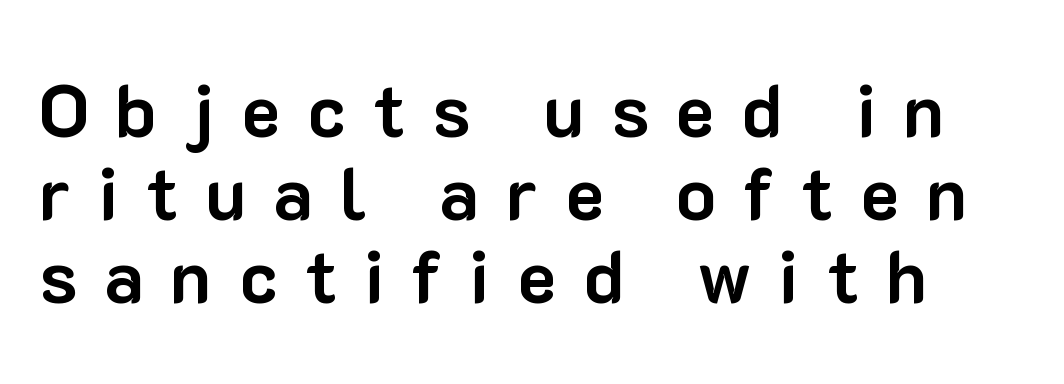
Glance below the letters and you will spot only blank space. The lettering holds an erect, upright posture throughout. This is heavy type, rendered in bold. Honestly, the letter spacing is so wide it's the main thing you notice.
